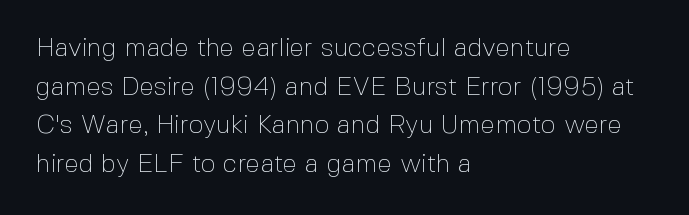
The image shows 26 px text type, upright; set left-aligned, normal line spacing (1.49x), normal letter spacing, not underlined.
